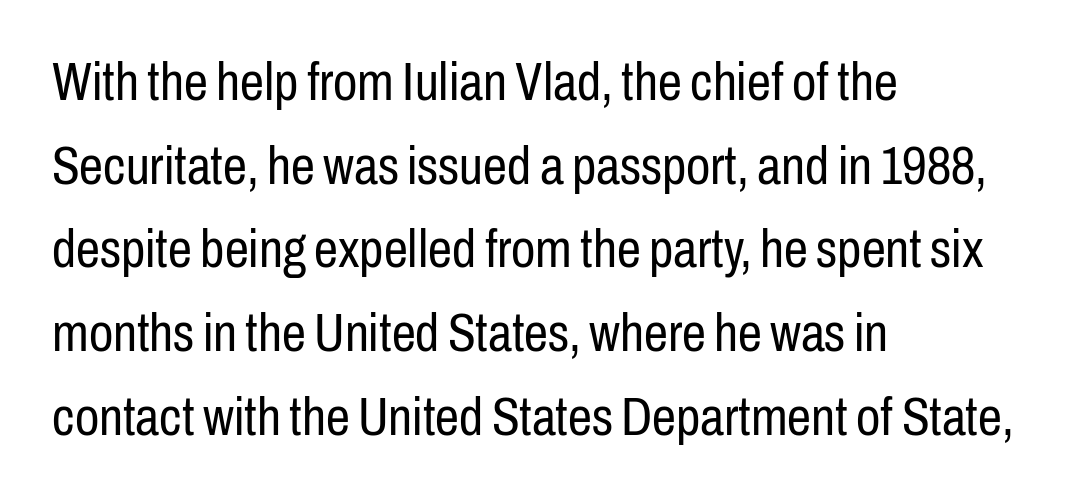
A quiet, ordinary-to-light weight characterises the typeface. Summary of vertical rhythm: regular, with standard interline spacing. Students, note that the glyphs here touch the page at normal intervals. These lines were composed using upright roman letters.
